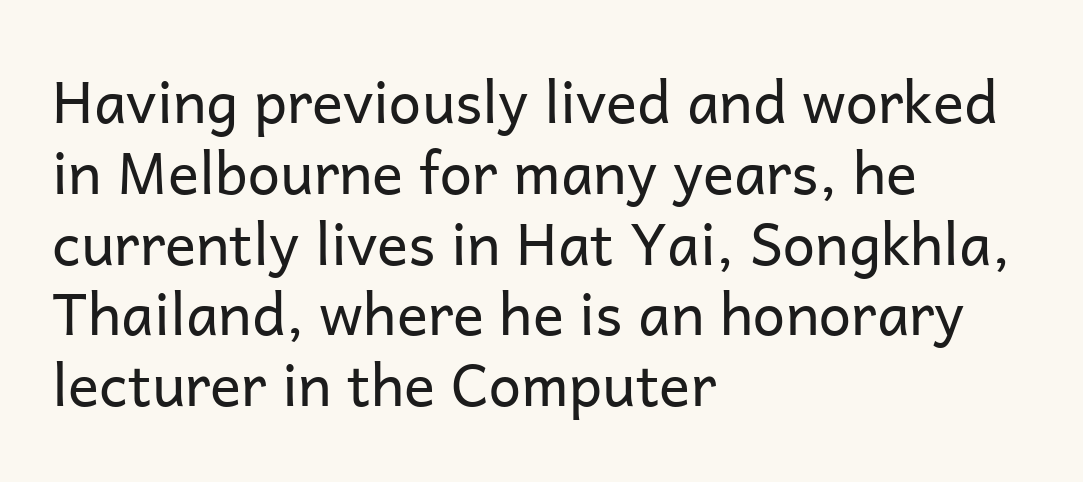
Lines of text with bare space underneath. Check where the strokes stop: nothing finishes them off — pure sans. These lines are rendered in a variable-pitch font. Stems and bowls with no extra thickness — not bold. The specimen reads as upright at a glance. Each line starts at the same left margin while the right side varies.
